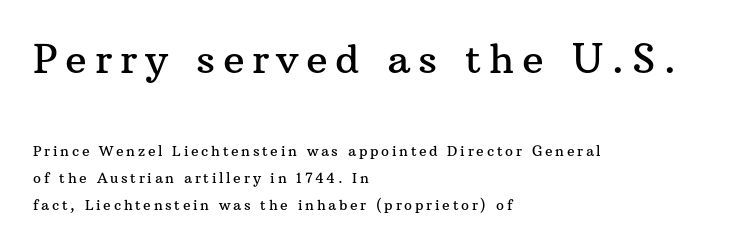
The image shows 40 px serif type, upright; set left-aligned, loose line spacing (1.93x), not underlined; the first (top) block is 2.86x larger; medium stroke contrast and a medium x-height.
